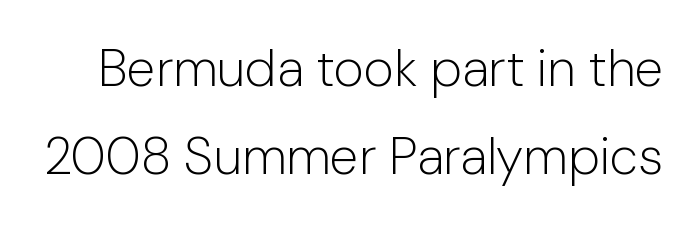
Q: Is the text bold? A: No.
Q: Is the text italic (slanted)? A: No, it is upright.
Q: Is the typeface a serif or a sans-serif typeface? A: Sans-serif.
Q: Is the text underlined? A: No.
Q: Is the spacing between letters normal or unusually wide? A: Normal.
Q: Is the spacing between lines tight, normal or loose? A: Normal.
Q: Width (condensed, normal, or wide)? A: Normal.
Q: Stroke contrast? A: Low.
Q: x-height? A: Medium.
Q: Monospaced? A: No.
